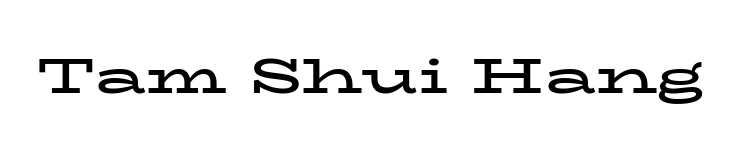
{"serif": "yes", "italic": "no", "bold": "yes", "weight": "bold", "width": "wide", "stroke_contrast": "low", "x_height": "medium", "monospaced": "no", "underline": "no", "letter_spacing": "normal", "letter_spacing_em": 0.0, "glyph_px": 49}
